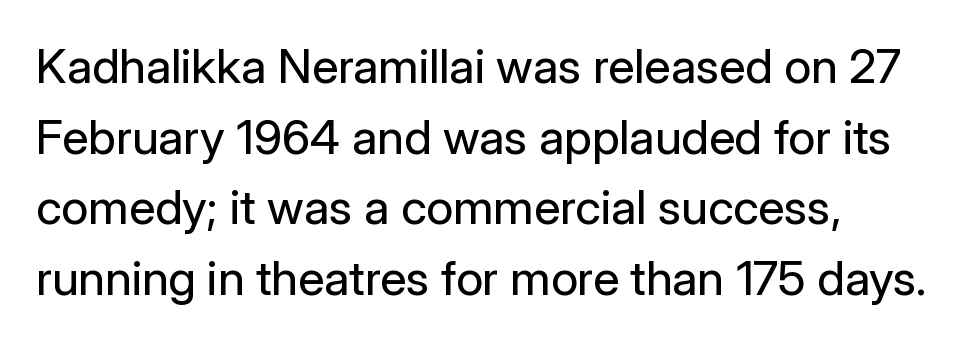
The rendering uses natural spacing where letterforms have individual widths. Each letter's strokes conclude bluntly, with no projecting serifs. Style check: upright. Honestly, the row spacing looks completely unremarkable.
